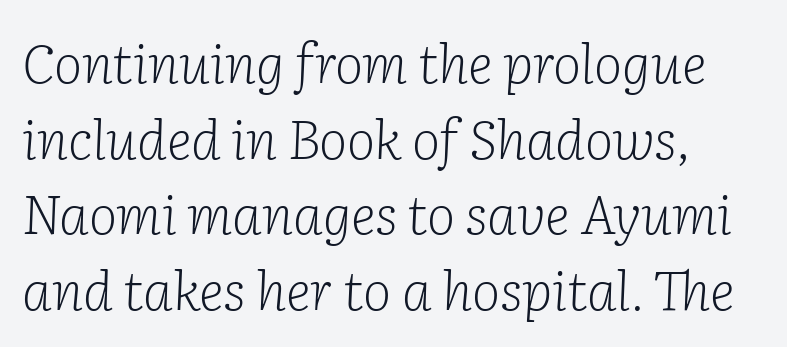
The image shows 54 px light serif type, italic (leaning right); set left-aligned, normal line spacing (1.4x), normal letter spacing, not underlined; low stroke contrast and a medium x-height.
